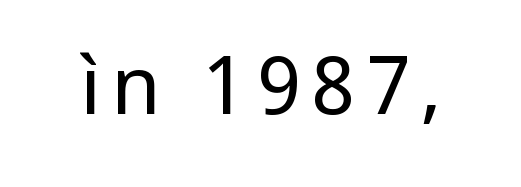
A typesetter would label this face a sans. On a weight scale, this lands at 450 or below. The letters stand upright; this is a roman face. The rendering uses natural spacing where letterforms have individual widths. The strip under each line holds only bare page.
